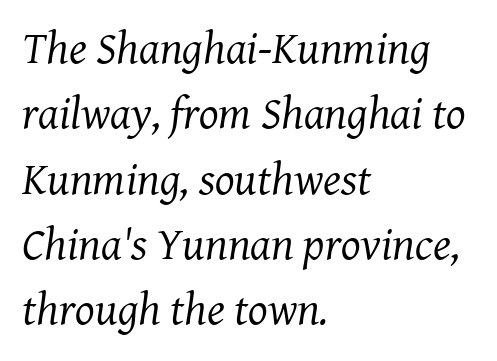
The image shows 46 px regular-weight serif type, italic (leaning right); set left-aligned, normal line spacing (1.42x), normal letter spacing, not underlined; medium stroke contrast and a medium x-height.
